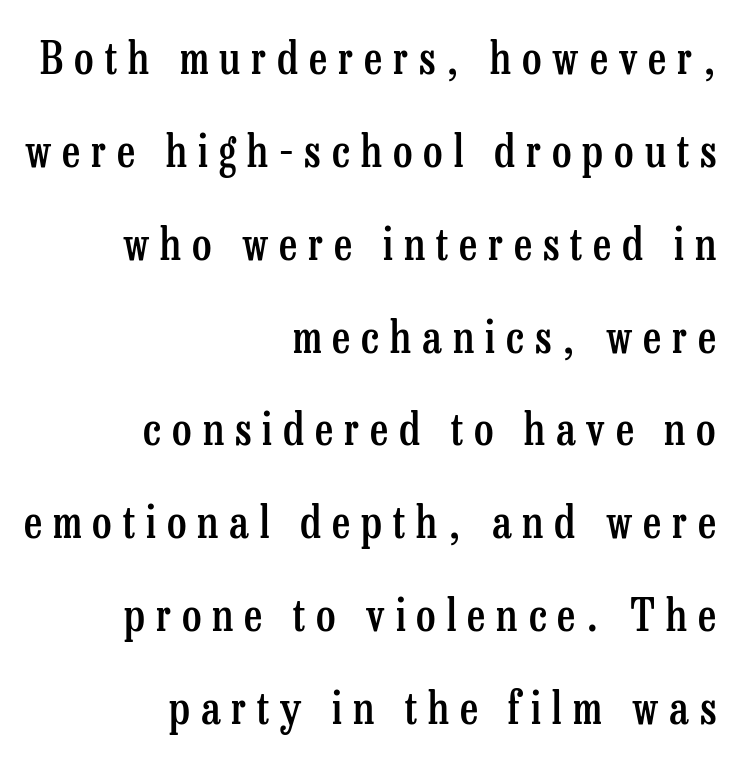
Q: Is the text bold? A: Semi-bold.
Q: Is the text italic (slanted)? A: No, it is upright.
Q: Is the typeface a serif or a sans-serif typeface? A: Serif.
Q: Is the text underlined? A: No.
Q: How is the paragraph aligned? A: Right-aligned.
Q: Is the spacing between letters normal or unusually wide? A: Unusually wide.
Q: Is the spacing between lines tight, normal or loose? A: Loose.
Q: Width (condensed, normal, or wide)? A: Condensed.
Q: Stroke contrast? A: Low.
Q: x-height? A: Medium.
Q: Monospaced? A: No.
